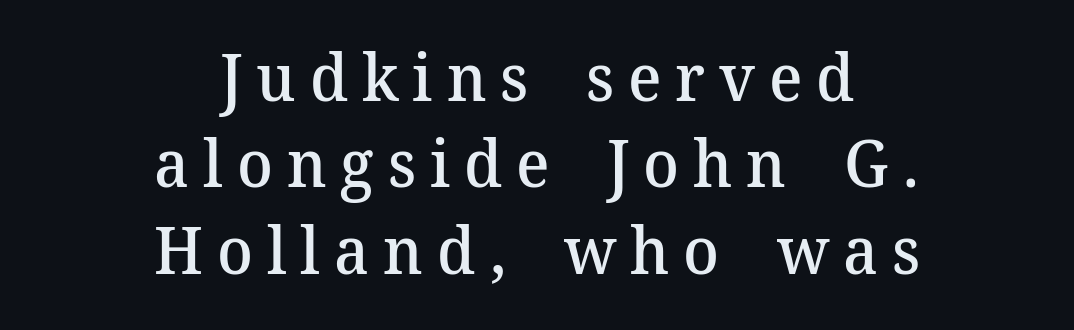
The lettering holds an erect, upright posture throughout. Anything drawn beneath the words? Only blank space. Typeset on center — no edge is straight. How heavy is the stroke? Medium-heavy — a semibold, shy of bold.
